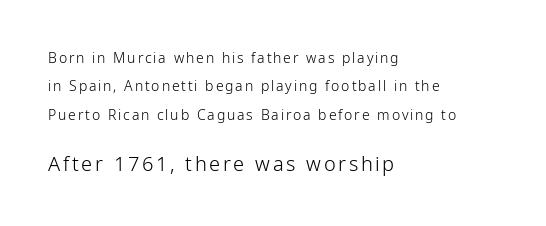
The image shows 20 px text type, upright; set left-aligned, loose line spacing (2.03x), not underlined; the second (bottom) block is 1.43x larger.
